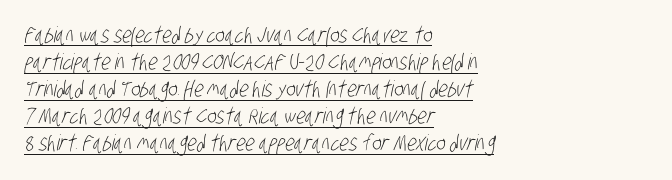
{"bold": "no", "underline": "yes", "align": "left", "line_spacing_ratio": 1.23, "letter_spacing": "normal", "letter_spacing_em": 0.0, "glyph_px": 22}
